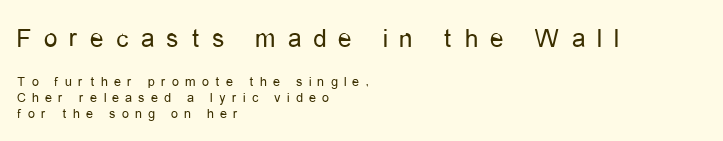
Q: Is the text bold? A: No.
Q: Is the text italic (slanted)? A: No, it is upright.
Q: Is the text underlined? A: No.
Q: How is the paragraph aligned? A: Left-aligned.
Q: Is the spacing between letters normal or unusually wide? A: Unusually wide.
Q: Is the spacing between lines tight, normal or loose? A: Tight.
Q: Which block of text is set in a larger size, the first (top) or the second (bottom)? A: The first (top) one.
